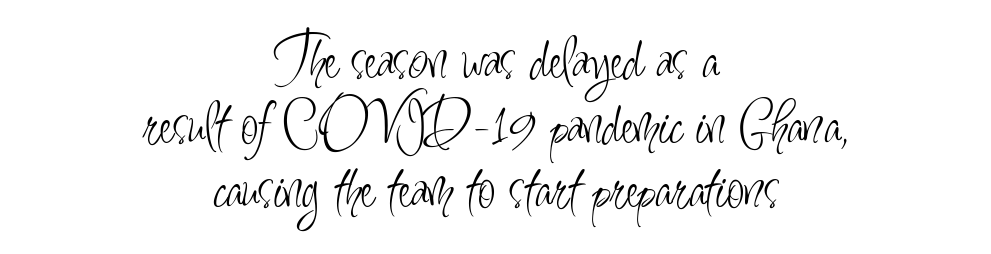
Q: Is the text bold? A: No.
Q: Is the typeface a serif or a sans-serif typeface? A: Sans-serif.
Q: Is the text underlined? A: No.
Q: How is the paragraph aligned? A: Centered.
Q: Is the spacing between letters normal or unusually wide? A: Normal.
Q: Is the spacing between lines tight, normal or loose? A: Tight.
Q: Width (condensed, normal, or wide)? A: Condensed.
Q: Stroke contrast? A: Low.
Q: x-height? A: Small.
Q: Monospaced? A: No.
